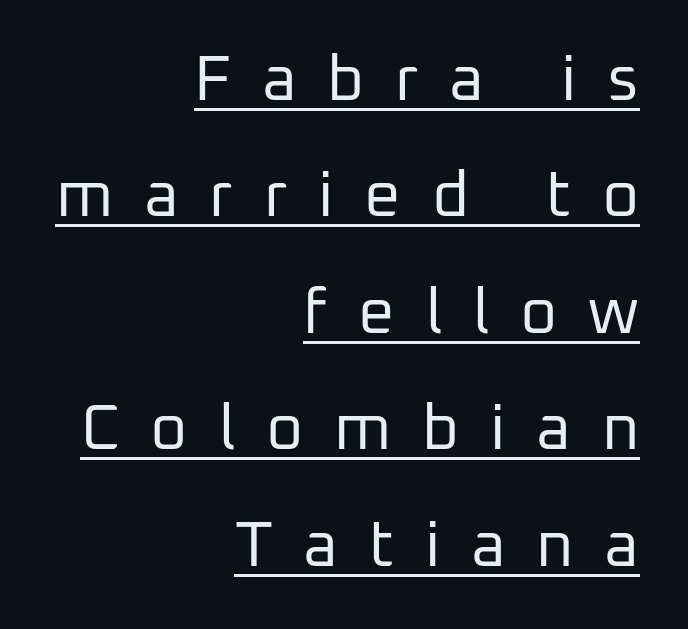
Q: Is the text bold? A: No.
Q: Is the text italic (slanted)? A: No, it is upright.
Q: Is the typeface a serif or a sans-serif typeface? A: Sans-serif.
Q: Is the text underlined? A: Yes.
Q: How is the paragraph aligned? A: Right-aligned.
Q: Is the spacing between letters normal or unusually wide? A: Unusually wide.
Q: Width (condensed, normal, or wide)? A: Normal.
Q: Stroke contrast? A: Low.
Q: x-height? A: Medium.
Q: Monospaced? A: No.
